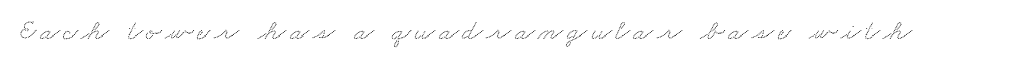
Q: Is the typeface a serif or a sans-serif typeface? A: Serif.
Q: Is the text underlined? A: No.
Q: Width (condensed, normal, or wide)? A: Wide.
Q: Stroke contrast? A: Medium.
Q: x-height? A: Small.
Q: Monospaced? A: No.
